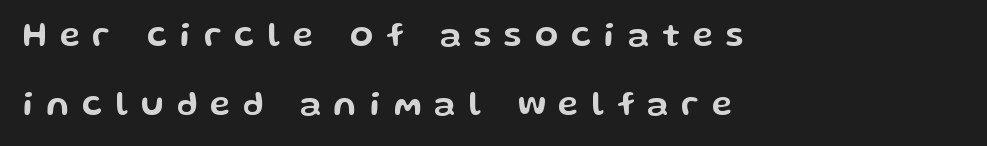
The passage shown is typed in a proportional face where columns would drift. You could only call the tracking loose — the letters float apart. The text was rendered using a sans face with plain stroke endings. Only glyphs here, with clear space below each row. A classic flush-left, rag-right setting is used for this passage.
